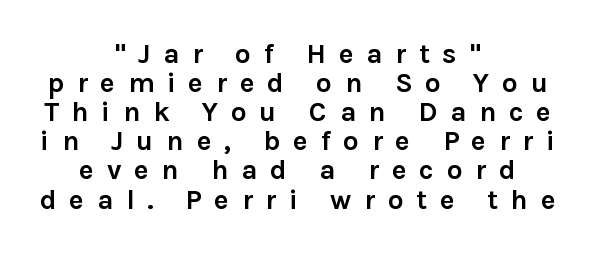
{"serif": "no", "italic": "no", "bold": "yes", "weight": "semibold", "width": "normal", "stroke_contrast": "low", "x_height": "medium", "monospaced": "no", "underline": "no", "align": "center", "line_spacing": "tight", "line_spacing_ratio": 1.04, "letter_spacing": "wide", "letter_spacing_em": 0.45, "glyph_px": 28}
